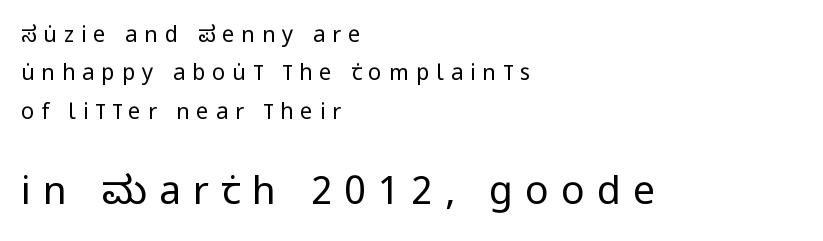
The image shows 39 px regular-weight, condensed sans-serif type, upright; set left-aligned, line spacing 1.75x, unusually wide letter spacing (+0.31 em), not underlined; the second (bottom) block is 1.77x larger; low stroke contrast and a large x-height.
